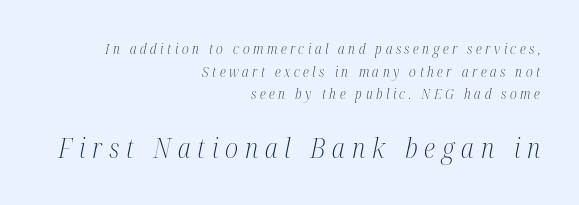
The image shows 27 px text type, italic (leaning right); set right-aligned, normal line spacing (1.62x), unusually wide letter spacing (+0.25 em), not underlined; the second (bottom) block is 1.93x larger.
